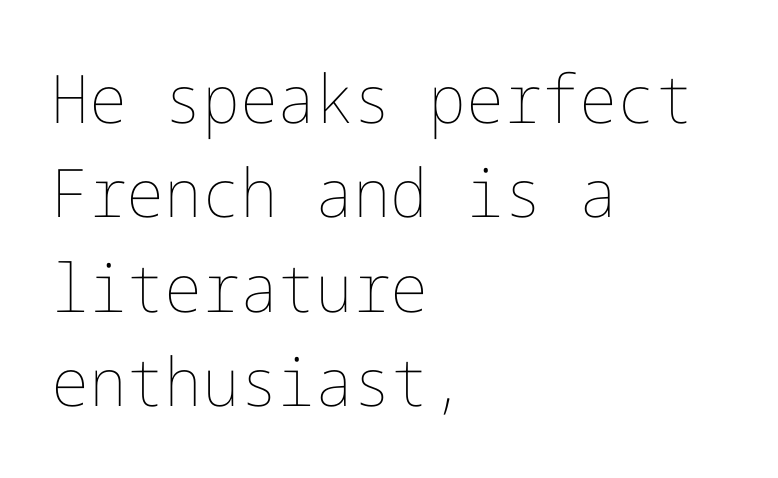
The image shows 67 px thin type, upright; set left-aligned, normal line spacing (1.41x), normal letter spacing, not underlined; low stroke contrast and a medium x-height.
